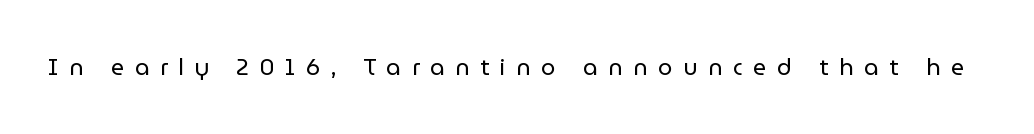
A typesetter would mark this as roman, not italic. The horizontal fit of the characters is loose and conspicuously gappy. On a weight scale, this lands at 450 or below. The words here are not underlined.
